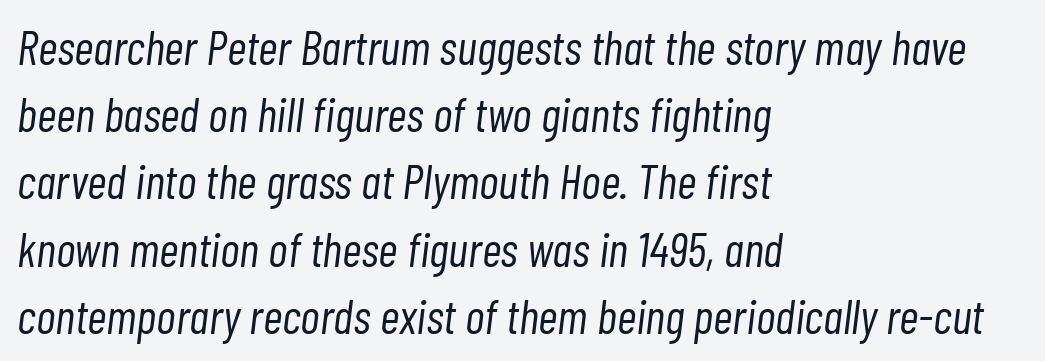
{"italic": "yes", "lean": "right", "slant_degrees": 7, "bold": "no", "weight": "light", "width": "condensed", "stroke_contrast": "low", "x_height": "medium", "monospaced": "no", "underline": "no", "align": "left", "line_spacing": "normal", "line_spacing_ratio": 1.4, "letter_spacing": "normal", "letter_spacing_em": 0.0, "glyph_px": 48}
